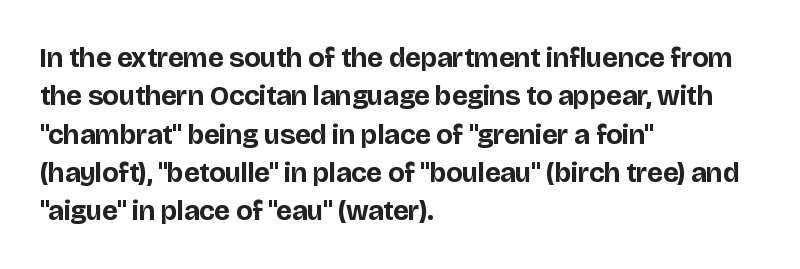
{"serif": "no", "italic": "no", "bold": "yes", "weight": "bold", "width": "normal", "stroke_contrast": "low", "x_height": "large", "monospaced": "no", "underline": "no", "align": "left", "line_spacing": "normal", "line_spacing_ratio": 1.37, "letter_spacing": "normal", "letter_spacing_em": 0.0, "glyph_px": 28}
